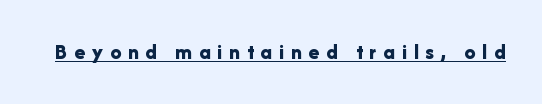
{"italic": "no", "bold": "yes", "underline": "yes", "letter_spacing": "wide", "letter_spacing_em": 0.31, "glyph_px": 22}
